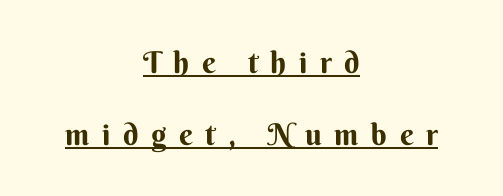
The rendered words wear a rule along their underside. The face used here is a sans, in the tradition of grotesques and geometrics. Tracking here is generous; glyphs stand well apart from one another. Posture: vertical. The compositor balanced each line on the midline. Proportional: the letters do not fall into vertical columns.
